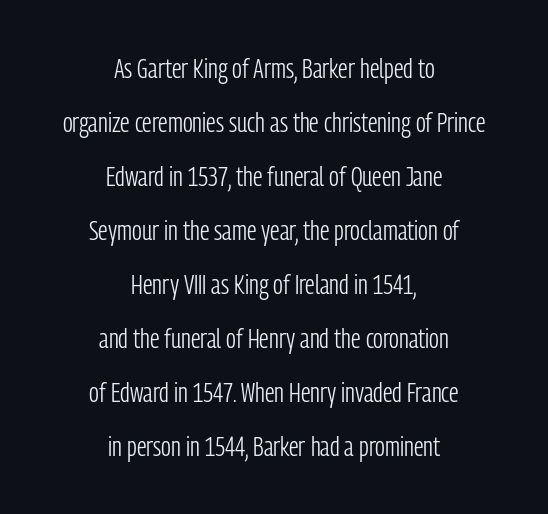
Q: Is the text bold? A: No.
Q: Is the text italic (slanted)? A: No, it is upright.
Q: Is the typeface a serif or a sans-serif typeface? A: Sans-serif.
Q: Is the text underlined? A: No.
Q: How is the paragraph aligned? A: Centered.
Q: Is the spacing between letters normal or unusually wide? A: Normal.
Q: Is the spacing between lines tight, normal or loose? A: Loose.
Q: Width (condensed, normal, or wide)? A: Condensed.
Q: Stroke contrast? A: Low.
Q: x-height? A: Medium.
Q: Monospaced? A: No.
